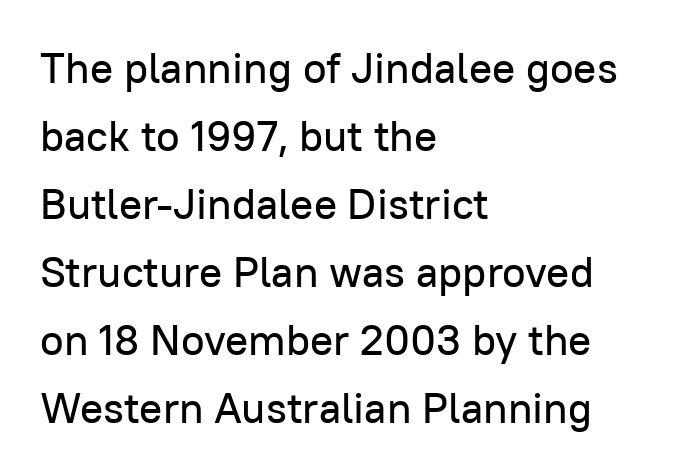
{"serif": "no", "italic": "no", "width": "normal", "stroke_contrast": "low", "x_height": "medium", "monospaced": "no", "underline": "no", "align": "left", "line_spacing": "normal", "line_spacing_ratio": 1.58, "letter_spacing": "normal", "letter_spacing_em": 0.0, "glyph_px": 43}
